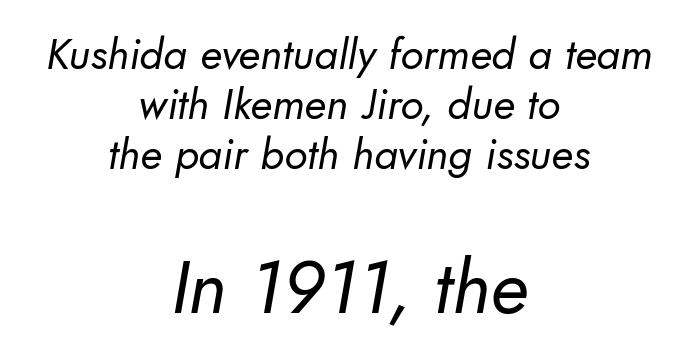
The image shows 75 px regular-weight sans-serif type; set centered, line spacing 1.16x, normal letter spacing, not underlined; the second (bottom) block is 1.74x larger; low stroke contrast and a small x-height.
